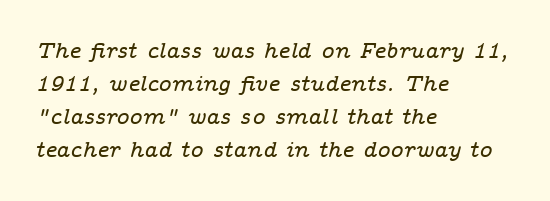
{"italic": "yes", "lean": "right", "slant_degrees": 14, "underline": "no", "align": "left", "line_spacing": "normal", "line_spacing_ratio": 1.5, "letter_spacing": "normal", "letter_spacing_em": 0.0, "glyph_px": 22}
